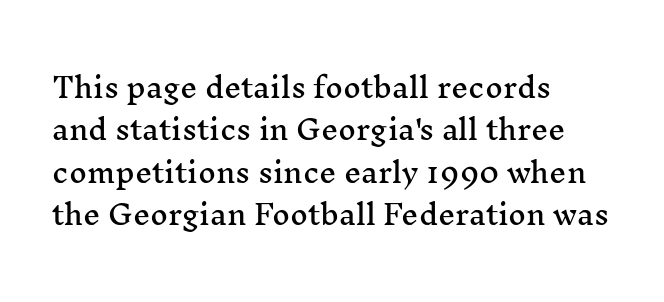
{"italic": "no", "underline": "no", "align": "left", "line_spacing": "normal", "line_spacing_ratio": 1.57, "letter_spacing": "normal", "letter_spacing_em": 0.0, "glyph_px": 27}
